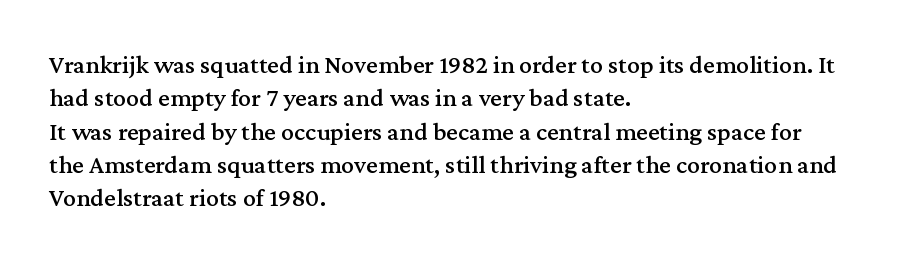
{"italic": "no", "underline": "no", "align": "left", "line_spacing": "normal", "line_spacing_ratio": 1.28, "letter_spacing": "normal", "letter_spacing_em": 0.0, "glyph_px": 26}
